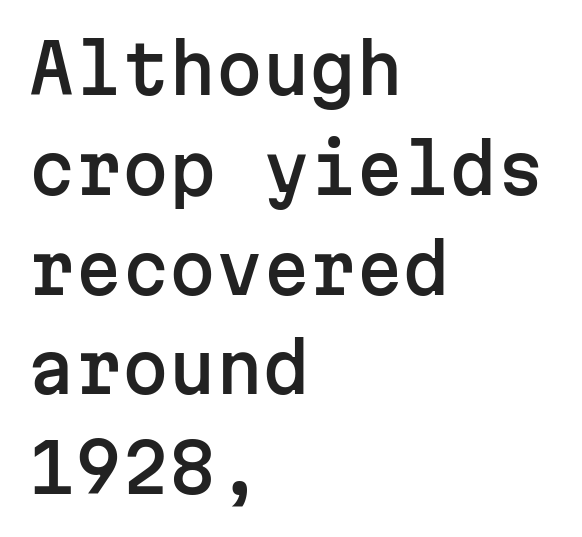
{"serif": "no", "italic": "no", "width": "normal", "stroke_contrast": "low", "x_height": "medium", "monospaced": "yes", "underline": "no", "align": "left", "line_spacing": "normal", "line_spacing_ratio": 1.49, "letter_spacing": "normal", "letter_spacing_em": 0.0, "glyph_px": 67}
